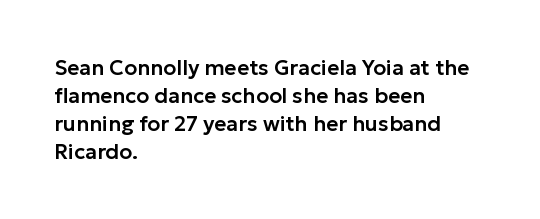
If you measured baseline to baseline, you'd find a middling distance. Descenders are the only things crossing below the line. The lines in this sample share a left origin and differ only in where they stop. Letter spacing: default. Quick note: not italic, upright.
